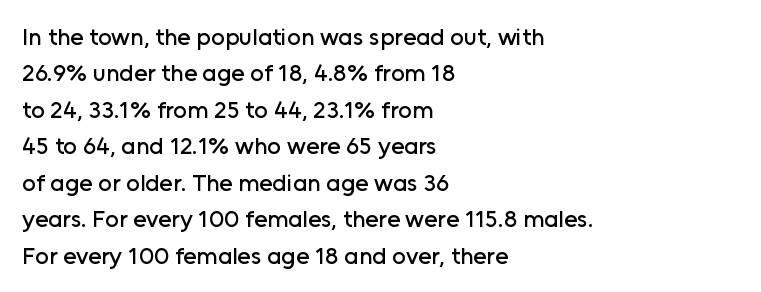
A normal amount of white space separates one row of letters from the next. Is there any slant? The stems are plumb. Nobody touched the tracking dial on this one. Quick note: underline off.
